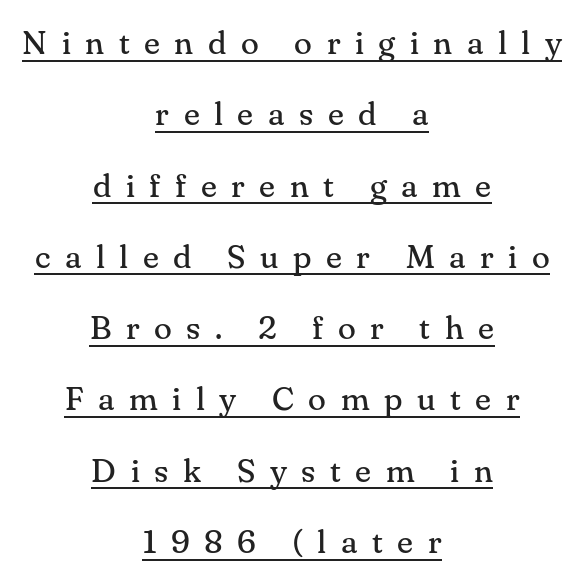
The image shows 33 px regular-weight serif type, upright; set centered, loose line spacing (2.16x), unusually wide letter spacing (+0.44 em), underlined; medium stroke contrast and a small x-height.
